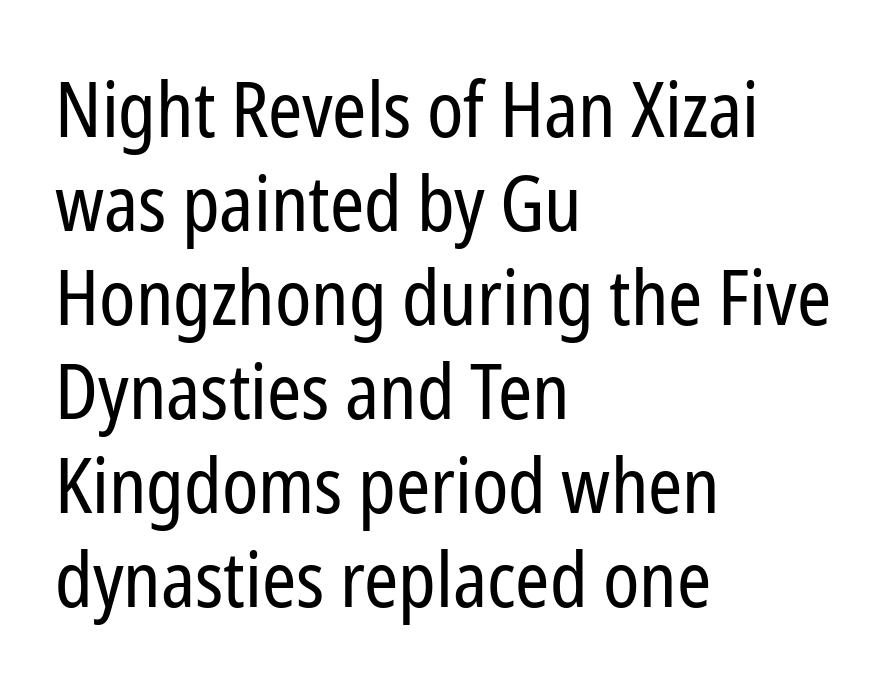
{"serif": "no", "italic": "no", "bold": "no", "weight": "regular", "width": "condensed", "stroke_contrast": "low", "x_height": "medium", "monospaced": "no", "underline": "no", "align": "left", "line_spacing_ratio": 1.22, "letter_spacing": "normal", "letter_spacing_em": 0.0, "glyph_px": 77}
